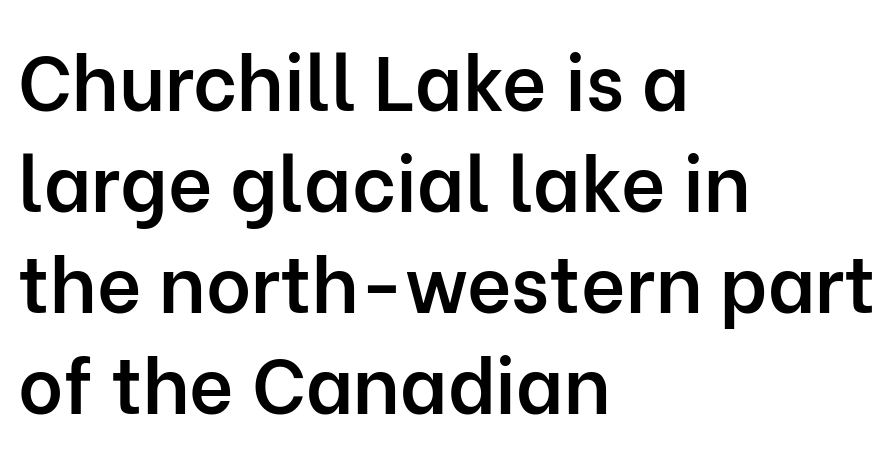
Q: Is the text bold? A: Semi-bold.
Q: Is the text italic (slanted)? A: No, it is upright.
Q: Is the typeface a serif or a sans-serif typeface? A: Sans-serif.
Q: Is the text underlined? A: No.
Q: How is the paragraph aligned? A: Left-aligned.
Q: Is the spacing between letters normal or unusually wide? A: Normal.
Q: Is the spacing between lines tight, normal or loose? A: Normal.
Q: Width (condensed, normal, or wide)? A: Normal.
Q: Stroke contrast? A: Low.
Q: x-height? A: Medium.
Q: Monospaced? A: No.
